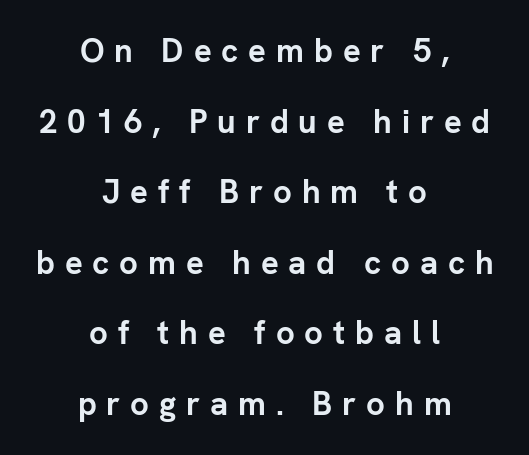
Typeset on center — no edge is straight. Words appear elongated and porous because spacing is wide. A roman cut, with each character standing at attention. Rows of type keep a wide berth in the vertical direction.
